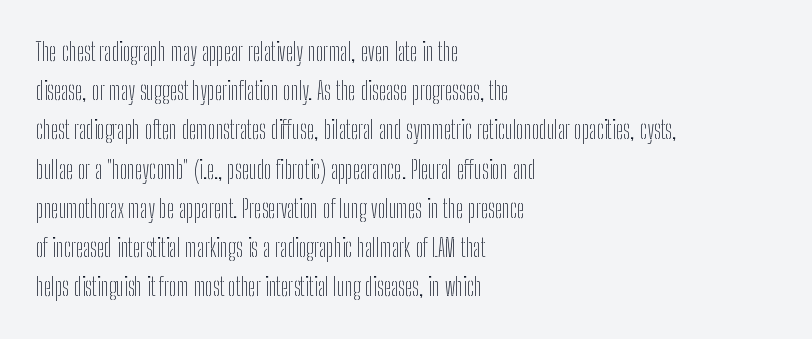
Q: Is the text bold? A: No.
Q: Is the text italic (slanted)? A: No, it is upright.
Q: Is the text underlined? A: No.
Q: How is the paragraph aligned? A: Left-aligned.
Q: Is the spacing between letters normal or unusually wide? A: Normal.
Q: Is the spacing between lines tight, normal or loose? A: Normal.
